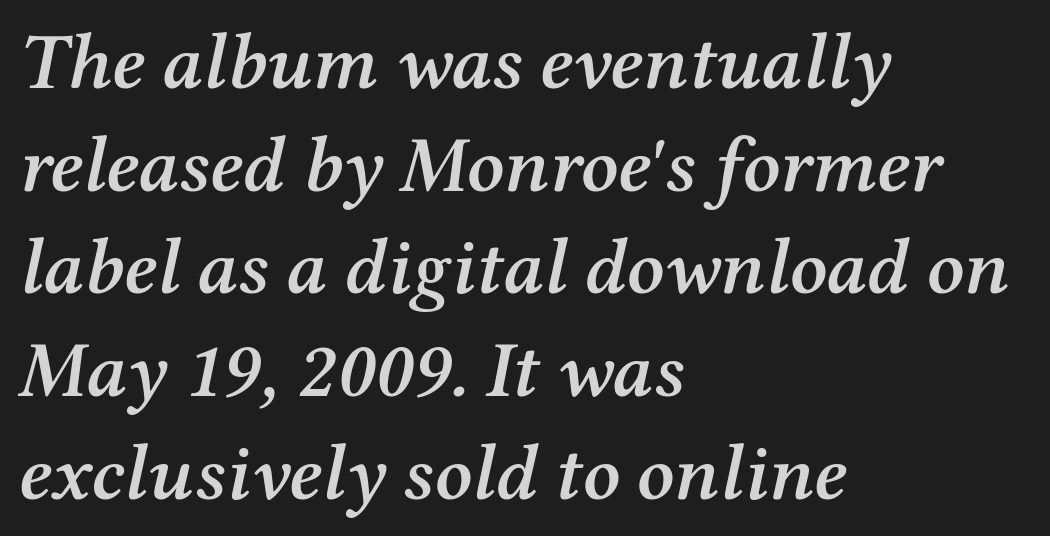
The image shows 79 px semibold serif type, italic (leaning right); set left-aligned, normal line spacing (1.3x), normal letter spacing, not underlined; medium stroke contrast and a medium x-height.
